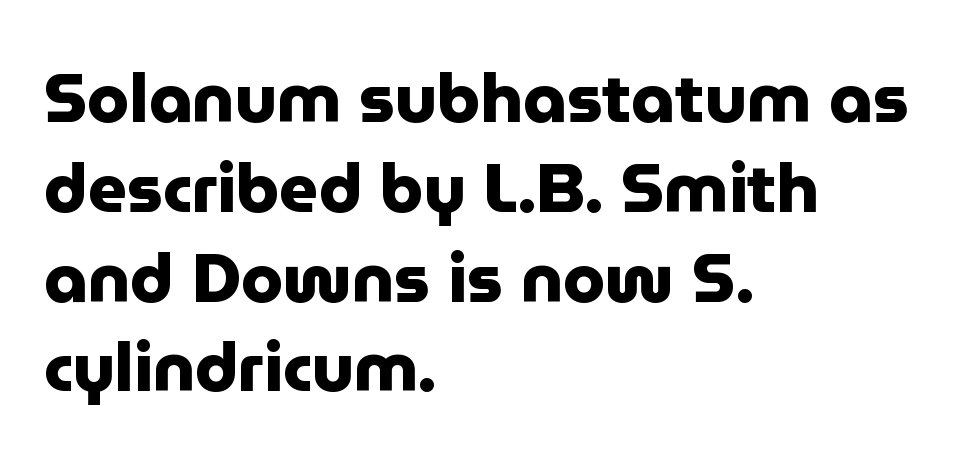
{"serif": "no", "italic": "no", "bold": "yes", "weight": "heavy", "width": "normal", "stroke_contrast": "low", "x_height": "medium", "monospaced": "no", "underline": "no", "align": "left", "line_spacing": "normal", "line_spacing_ratio": 1.32, "letter_spacing": "normal", "letter_spacing_em": 0.0, "glyph_px": 68}
